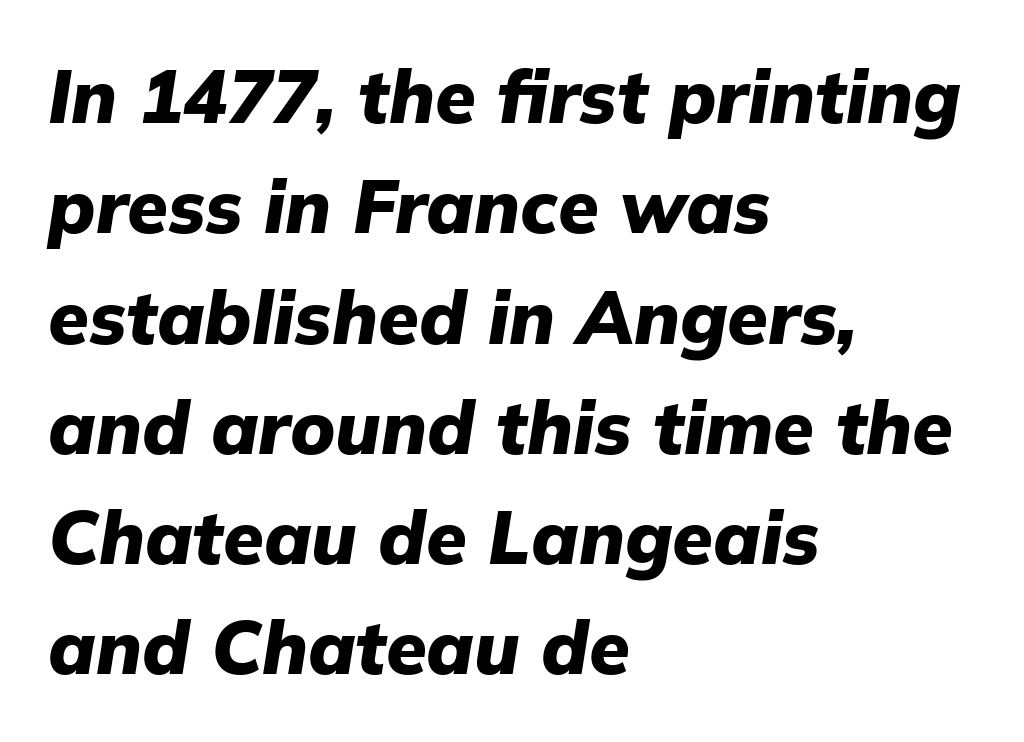
Style check: oblique. Notice how descenders clear the ascenders below comfortably — that's standard leading. On the weight axis this lands at bold, roughly 700. You could call the tracking neutral — neither tight nor loose.
